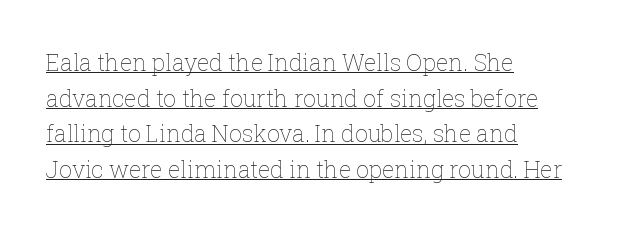
The words here are underlined. The font's upright variant was chosen for this text. The rendering uses a moderate line-height, typical for paragraphs. The letters sit at their default tracking, neither squeezed nor spread. Bold? No — there's no thickening of the strokes. One-word summary of the alignment: left.
